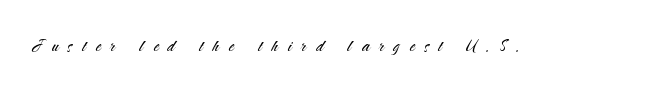
The image shows 22 px text type; set unusually wide letter spacing (+0.44 em), not underlined.
